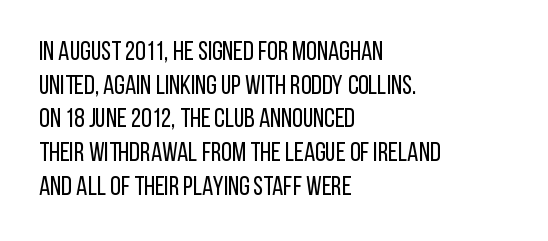
Q: Is the text bold? A: No.
Q: Is the text italic (slanted)? A: No, it is upright.
Q: Is the text underlined? A: No.
Q: How is the paragraph aligned? A: Left-aligned.
Q: Is the spacing between letters normal or unusually wide? A: Normal.
Q: Is the spacing between lines tight, normal or loose? A: Normal.
